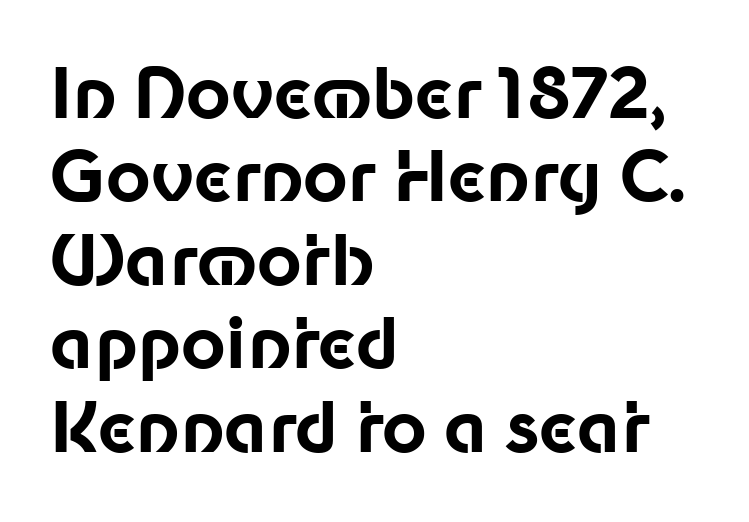
{"serif": "no", "italic": "no", "bold": "yes", "weight": "bold", "width": "normal", "stroke_contrast": "low", "x_height": "medium", "monospaced": "no", "underline": "no", "align": "left", "line_spacing_ratio": 1.21, "letter_spacing": "normal", "letter_spacing_em": 0.0, "glyph_px": 69}
